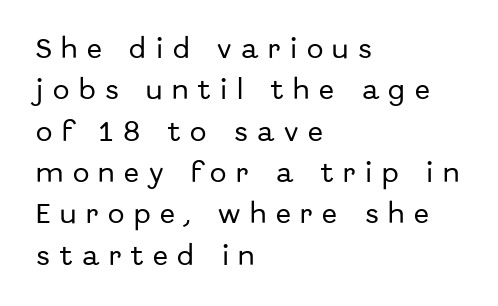
The image shows 22 px text type, upright; set left-aligned, line spacing 1.88x, unusually wide letter spacing (+0.44 em), not underlined.
